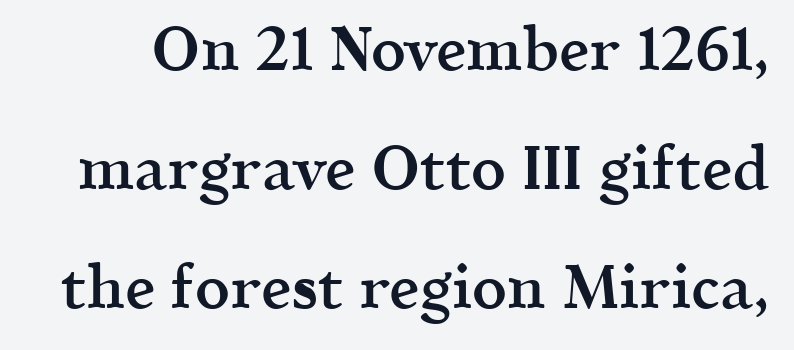
The image shows 61 px semibold serif type, upright; set loose line spacing (1.95x), normal letter spacing, not underlined; a medium x-height.
